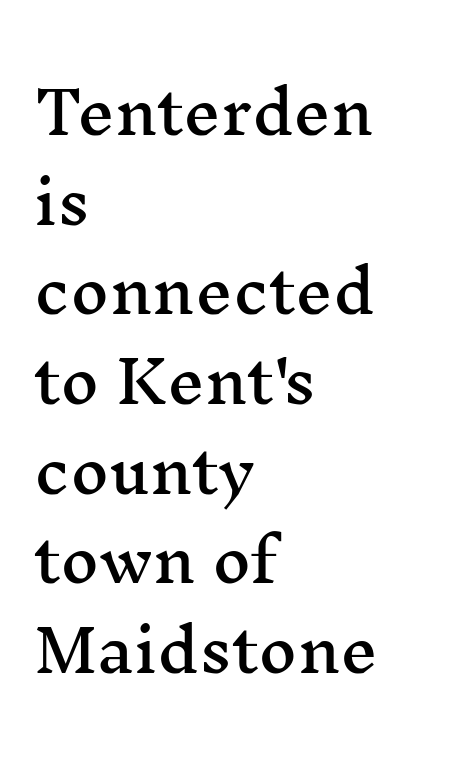
The image shows 59 px wide serif type, upright; set left-aligned, normal line spacing (1.52x), normal letter spacing, not underlined; medium stroke contrast and a medium x-height.
